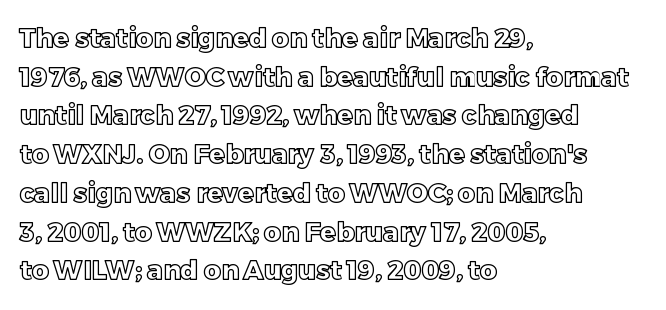
Q: Is the text italic (slanted)? A: No, it is upright.
Q: Is the text underlined? A: No.
Q: How is the paragraph aligned? A: Left-aligned.
Q: Is the spacing between letters normal or unusually wide? A: Normal.
Q: Is the spacing between lines tight, normal or loose? A: Normal.
